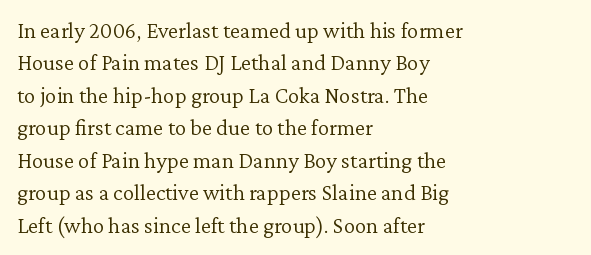
The tracking reads as untouched default to a designer's eye. Layout note: lines flush left. Students, observe: this is what conventionally led text looks like. Underline: absent.
